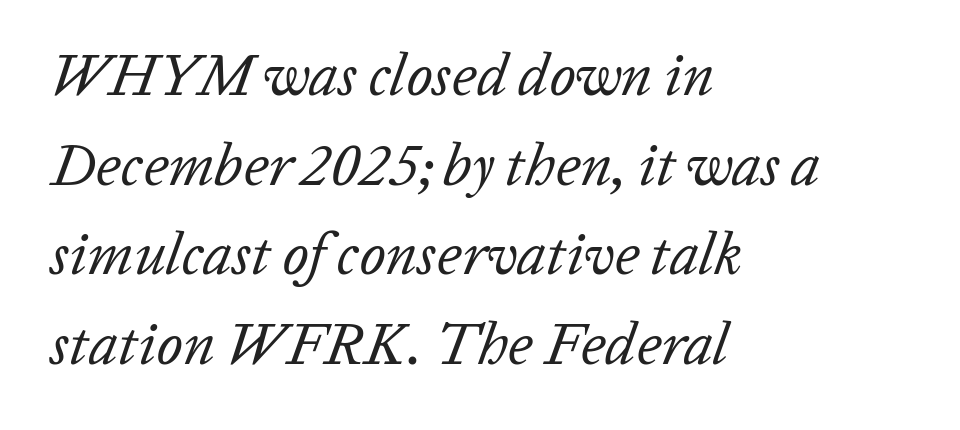
The image shows 59 px regular-weight type, italic (leaning right); set left-aligned, normal line spacing (1.52x), normal letter spacing, not underlined; low stroke contrast and a medium x-height.
